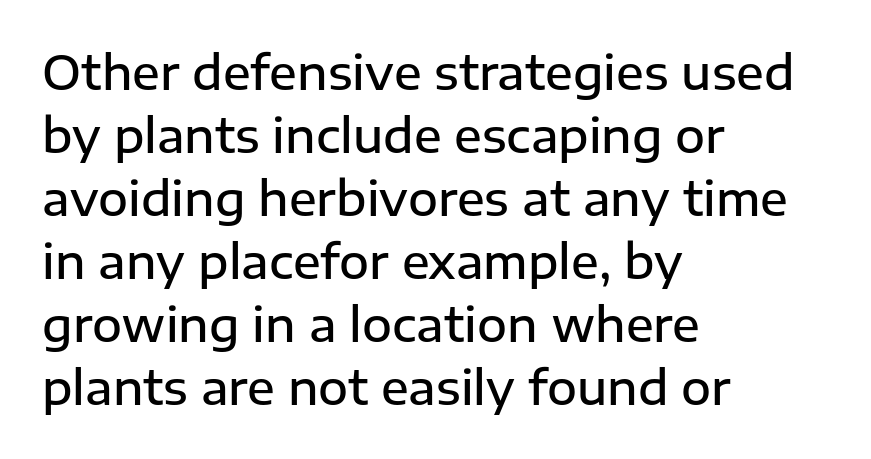
Q: Is the text bold? A: Semi-bold.
Q: Is the text italic (slanted)? A: No, it is upright.
Q: Is the typeface a serif or a sans-serif typeface? A: Sans-serif.
Q: Is the text underlined? A: No.
Q: How is the paragraph aligned? A: Left-aligned.
Q: Is the spacing between letters normal or unusually wide? A: Normal.
Q: Is the spacing between lines tight, normal or loose? A: Normal.
Q: Width (condensed, normal, or wide)? A: Normal.
Q: Stroke contrast? A: Low.
Q: x-height? A: Medium.
Q: Monospaced? A: No.
